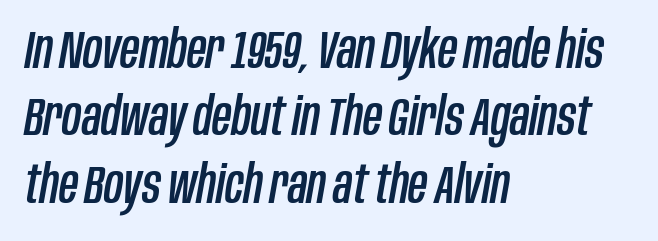
Q: Is the text italic (slanted)? A: Yes, it leans right by about 10 degrees.
Q: Is the text underlined? A: No.
Q: How is the paragraph aligned? A: Left-aligned.
Q: Is the spacing between letters normal or unusually wide? A: Normal.
Q: Is the spacing between lines tight, normal or loose? A: Normal.
Q: Width (condensed, normal, or wide)? A: Condensed.
Q: Stroke contrast? A: Low.
Q: x-height? A: Large.
Q: Monospaced? A: No.
